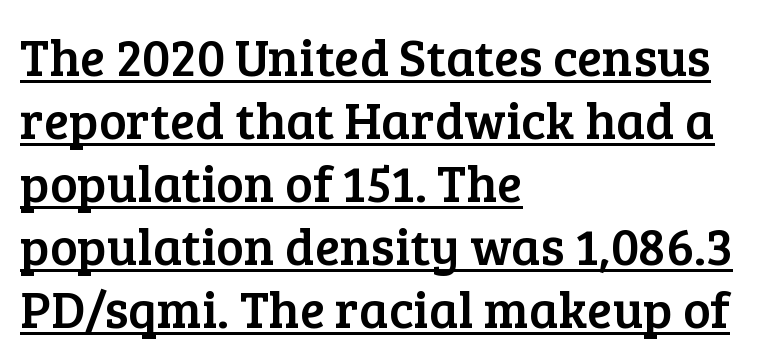
Q: Is the text italic (slanted)? A: No, it is upright.
Q: Is the typeface a serif or a sans-serif typeface? A: Serif.
Q: Is the text underlined? A: Yes.
Q: How is the paragraph aligned? A: Left-aligned.
Q: Is the spacing between letters normal or unusually wide? A: Normal.
Q: Width (condensed, normal, or wide)? A: Normal.
Q: Stroke contrast? A: Low.
Q: x-height? A: Medium.
Q: Monospaced? A: No.
